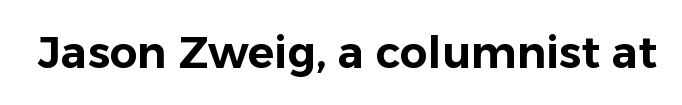
Q: Is the text italic (slanted)? A: No, it is upright.
Q: Is the typeface a serif or a sans-serif typeface? A: Sans-serif.
Q: Is the text underlined? A: No.
Q: Is the spacing between letters normal or unusually wide? A: Normal.
Q: Width (condensed, normal, or wide)? A: Normal.
Q: Stroke contrast? A: Low.
Q: x-height? A: Medium.
Q: Monospaced? A: No.
